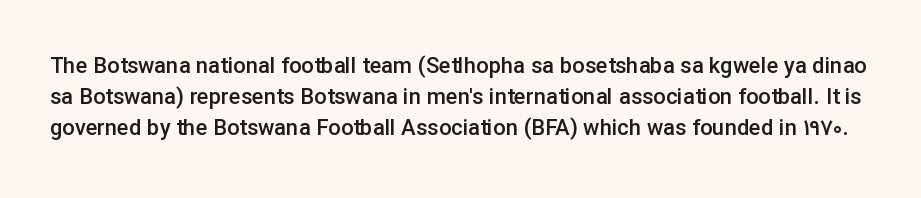
{"italic": "no", "bold": "semi", "underline": "no", "line_spacing": "normal", "line_spacing_ratio": 1.41, "letter_spacing": "normal", "letter_spacing_em": 0.0, "glyph_px": 22}
